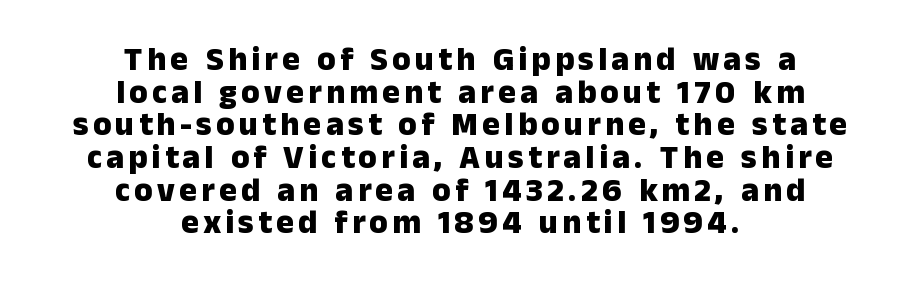
Q: Is the text bold? A: Yes.
Q: Is the text italic (slanted)? A: No, it is upright.
Q: Is the typeface a serif or a sans-serif typeface? A: Sans-serif.
Q: Is the text underlined? A: No.
Q: How is the paragraph aligned? A: Centered.
Q: Is the spacing between lines tight, normal or loose? A: Tight.
Q: Width (condensed, normal, or wide)? A: Normal.
Q: Stroke contrast? A: Low.
Q: x-height? A: Medium.
Q: Monospaced? A: No.
